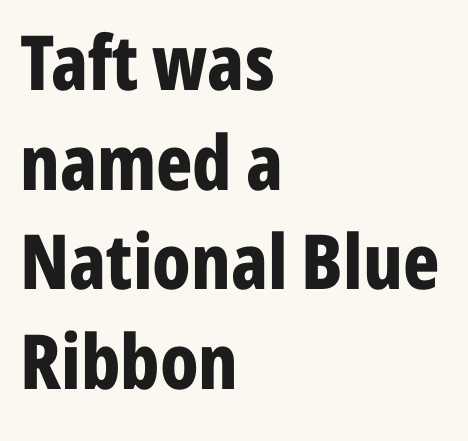
Q: Is the text bold? A: Yes.
Q: Is the text italic (slanted)? A: No, it is upright.
Q: Is the typeface a serif or a sans-serif typeface? A: Sans-serif.
Q: Is the text underlined? A: No.
Q: How is the paragraph aligned? A: Left-aligned.
Q: Is the spacing between letters normal or unusually wide? A: Normal.
Q: Is the spacing between lines tight, normal or loose? A: Normal.
Q: Width (condensed, normal, or wide)? A: Condensed.
Q: Stroke contrast? A: Low.
Q: x-height? A: Medium.
Q: Monospaced? A: No.
